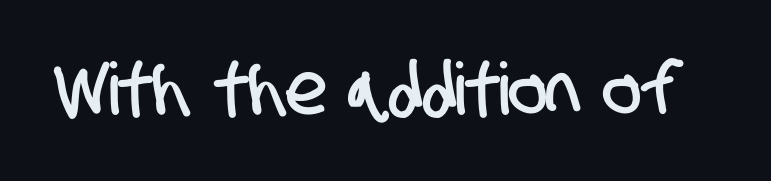
Check the space under the baseline: it is left empty. Typographically, this falls in the sans-serif category. Think of a printed novel: that variable character pitch is what you see here. There is no visible air inserted between adjacent glyphs.
